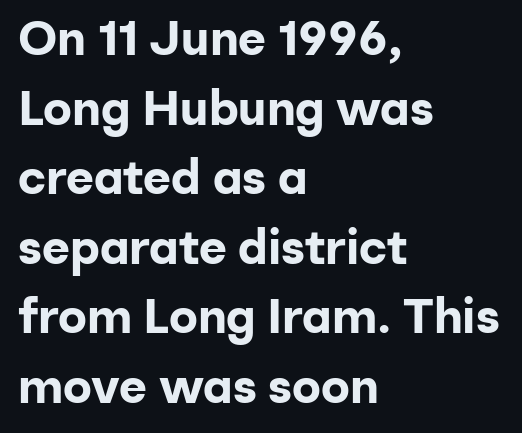
All the whitespace from short lines collects on the right. Is this a fixed-width face? No — the glyphs have proportional, varying widths. The designer left line spacing at the default. The glyphs are unaccompanied by any horizontal stroke below them. The passage shown is typeset with a sans-serif family. Each word holds together tightly as a unit, with standard inter-letter gaps.
